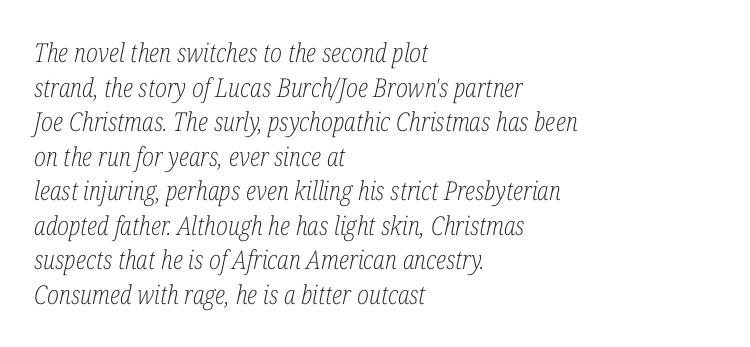
The image shows 26 px text type, italic (leaning right); set left-aligned, normal line spacing (1.33x), normal letter spacing, not underlined.
